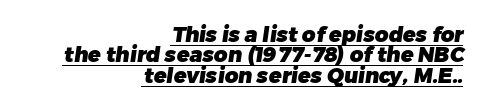
The image shows 21 px bold type; set right-aligned, tight line spacing (0.97x), normal letter spacing, underlined.
